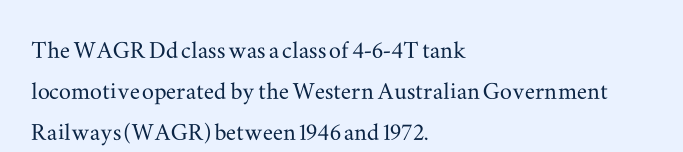
{"serif": "yes", "italic": "no", "width": "wide", "stroke_contrast": "medium", "x_height": "small", "monospaced": "no", "underline": "no", "align": "left", "line_spacing": "normal", "line_spacing_ratio": 1.36, "letter_spacing": "normal", "letter_spacing_em": 0.0, "glyph_px": 30}
